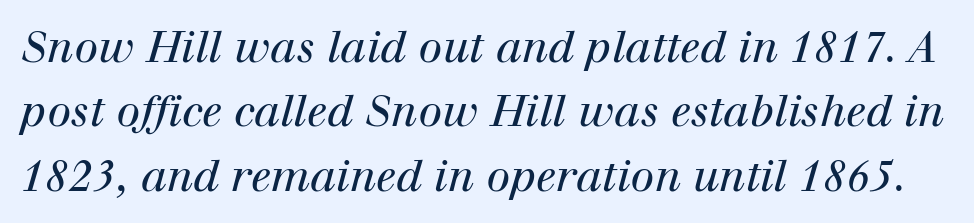
Q: Is the text bold? A: No.
Q: Is the text italic (slanted)? A: Yes, it leans right by about 12 degrees.
Q: Is the typeface a serif or a sans-serif typeface? A: Serif.
Q: Is the text underlined? A: No.
Q: Is the spacing between letters normal or unusually wide? A: Normal.
Q: Is the spacing between lines tight, normal or loose? A: Normal.
Q: Width (condensed, normal, or wide)? A: Normal.
Q: Stroke contrast? A: High.
Q: x-height? A: Medium.
Q: Monospaced? A: No.
